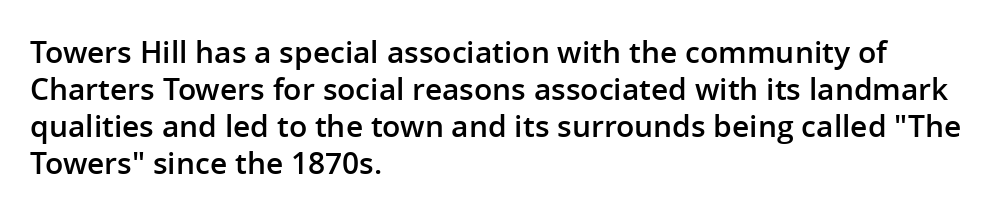
Q: Is the text bold? A: Semi-bold.
Q: Is the text italic (slanted)? A: No, it is upright.
Q: Is the typeface a serif or a sans-serif typeface? A: Sans-serif.
Q: Is the text underlined? A: No.
Q: How is the paragraph aligned? A: Left-aligned.
Q: Is the spacing between letters normal or unusually wide? A: Normal.
Q: Width (condensed, normal, or wide)? A: Normal.
Q: Stroke contrast? A: Low.
Q: x-height? A: Medium.
Q: Monospaced? A: No.
